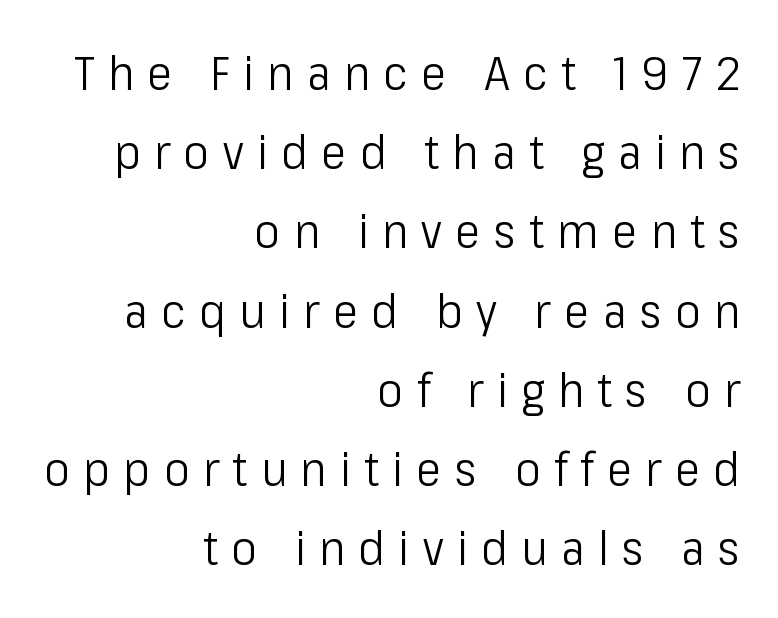
The image shows 48 px light, condensed sans-serif type, upright; set right-aligned, normal line spacing (1.65x), unusually wide letter spacing (+0.28 em), not underlined; low stroke contrast and a medium x-height.
